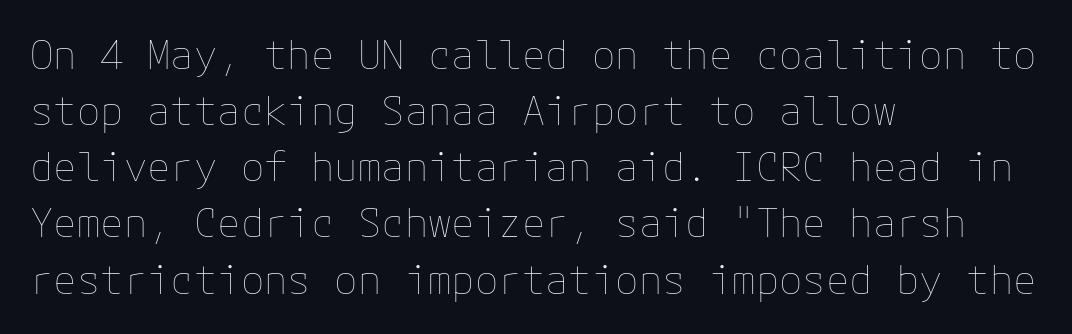
{"italic": "no", "bold": "no", "weight": "thin", "width": "normal", "stroke_contrast": "low", "x_height": "medium", "underline": "no", "align": "left", "line_spacing": "normal", "line_spacing_ratio": 1.44, "letter_spacing": "normal", "letter_spacing_em": 0.0, "glyph_px": 39}
